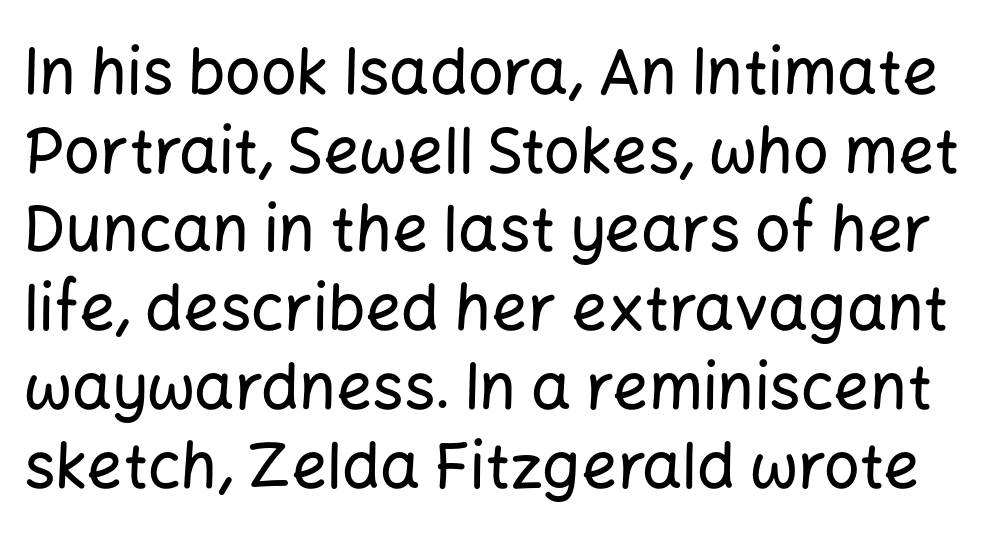
The image shows 63 px sans-serif type, upright; set normal line spacing (1.25x), normal letter spacing, not underlined; low stroke contrast and a medium x-height.
